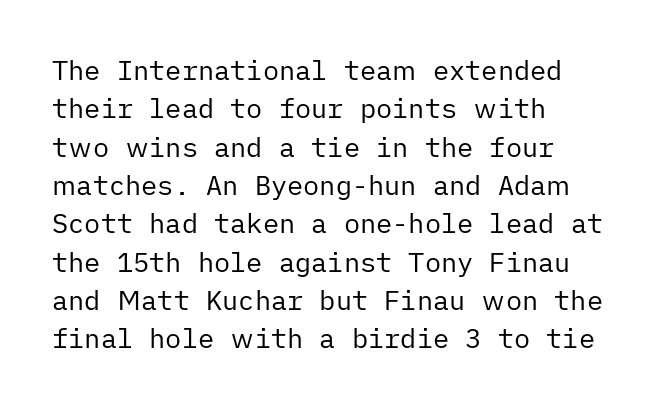
Q: Is the text bold? A: No.
Q: Is the text italic (slanted)? A: No, it is upright.
Q: Is the text underlined? A: No.
Q: How is the paragraph aligned? A: Left-aligned.
Q: Is the spacing between letters normal or unusually wide? A: Normal.
Q: Is the spacing between lines tight, normal or loose? A: Normal.
